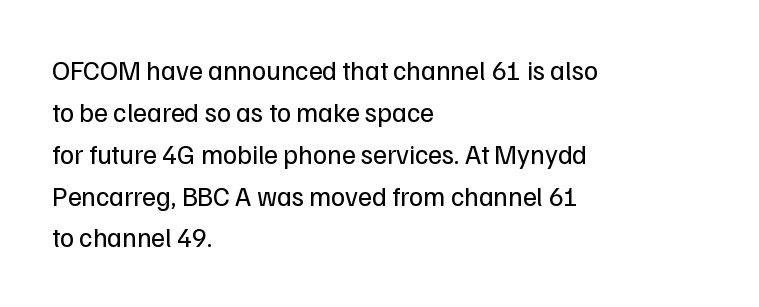
The image shows 27 px text type, upright; set left-aligned, normal line spacing (1.55x), normal letter spacing, not underlined.
